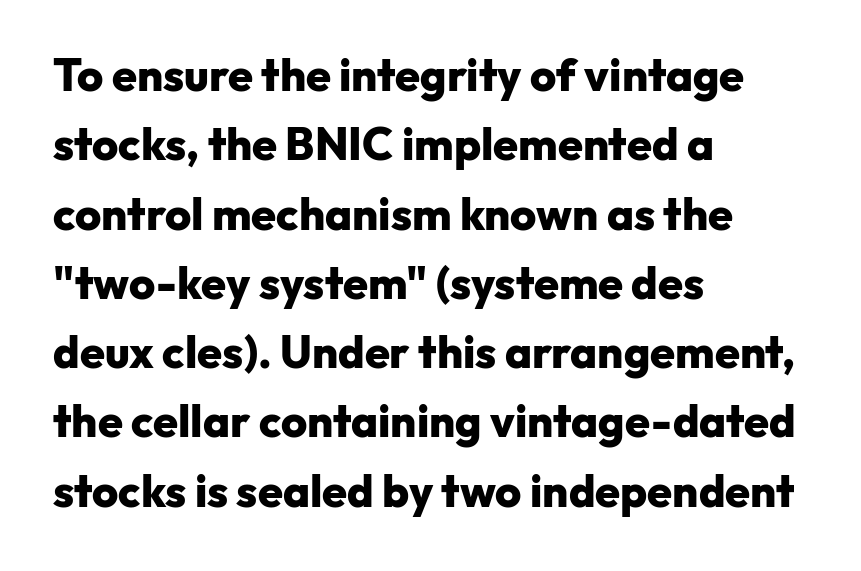
The image shows 45 px heavy sans-serif type, upright; set left-aligned, normal line spacing (1.54x), normal letter spacing, not underlined; low stroke contrast and a medium x-height.
